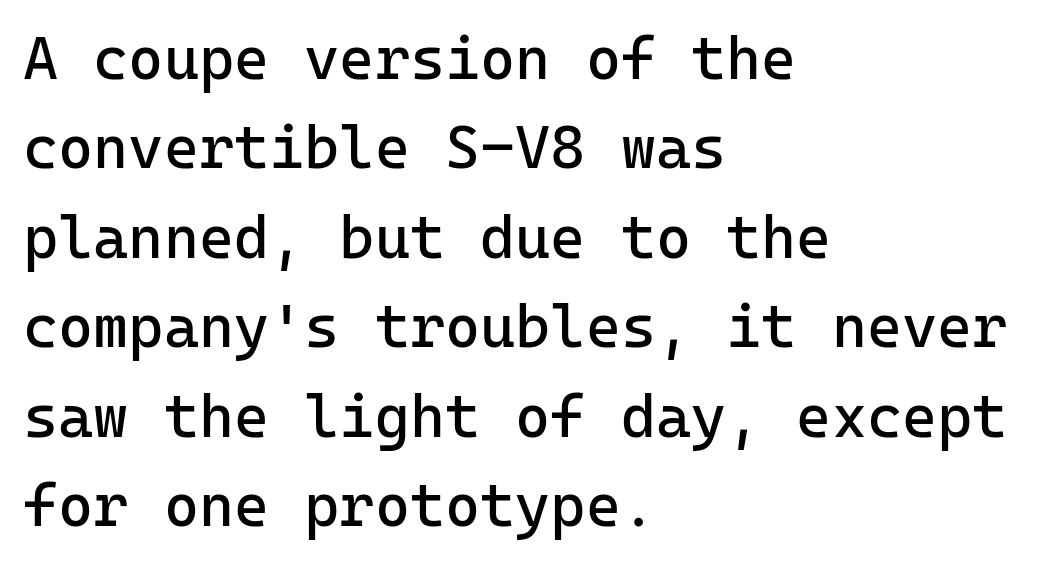
{"serif": "no", "italic": "no", "bold": "no", "weight": "regular", "width": "normal", "stroke_contrast": "low", "x_height": "medium", "monospaced": "yes", "underline": "no", "align": "left", "line_spacing": "normal", "line_spacing_ratio": 1.49, "letter_spacing": "normal", "letter_spacing_em": 0.0, "glyph_px": 60}
